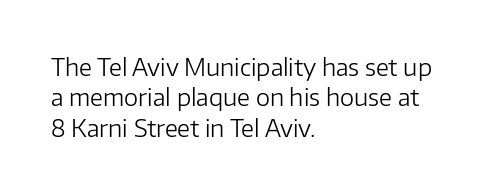
Q: Is the text bold? A: No.
Q: Is the text italic (slanted)? A: No, it is upright.
Q: Is the text underlined? A: No.
Q: How is the paragraph aligned? A: Left-aligned.
Q: Is the spacing between letters normal or unusually wide? A: Normal.
Q: Is the spacing between lines tight, normal or loose? A: Normal.
